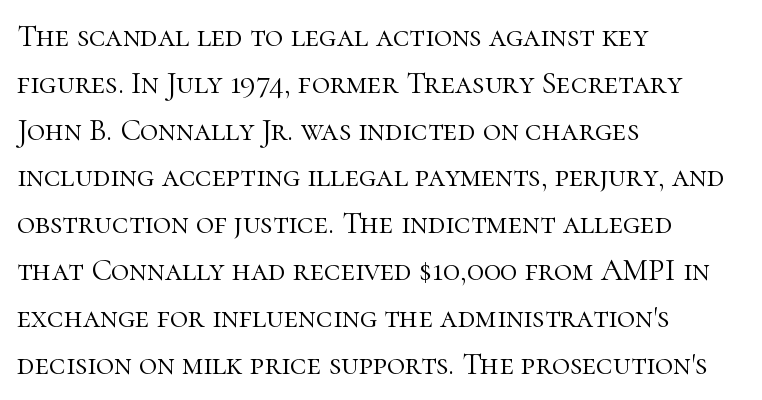
{"serif": "yes", "italic": "no", "bold": "no", "weight": "light", "width": "normal", "stroke_contrast": "high", "x_height": "medium", "monospaced": "no", "underline": "no", "align": "left", "line_spacing": "normal", "line_spacing_ratio": 1.51, "letter_spacing": "normal", "letter_spacing_em": 0.0, "glyph_px": 31}
